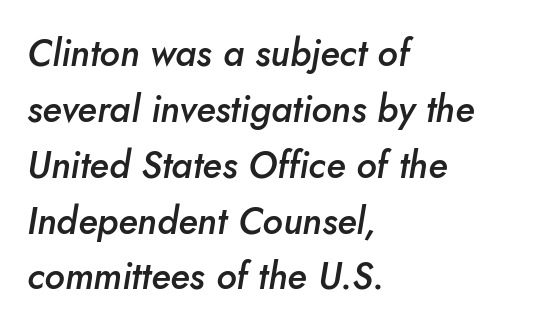
Each letter keeps its own natural width here, so spacing adapts to shape. Short note: letters normally spaced. If you drew a line through each stem, it would be angled. Plain, unruled lines of type.
